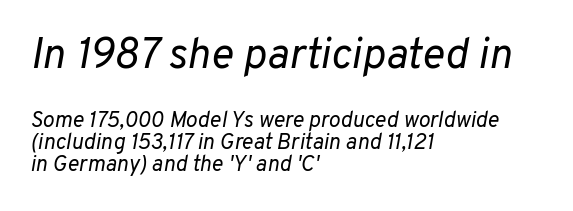
Each word holds together tightly as a unit, with standard inter-letter gaps. Spacing verdict: proportional, widths tailored to each character. Each stroke keeps to a modest, everyday thickness or less. The string is rendered with underlining switched off. The block of text is dense from top to bottom, with scant space between rows. Type size steps down from the first block to the second.
